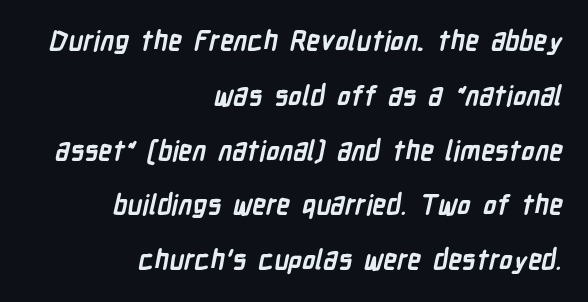
{"bold": "yes", "underline": "no", "align": "right", "line_spacing": "loose", "line_spacing_ratio": 2.03, "letter_spacing": "normal", "letter_spacing_em": 0.0, "glyph_px": 27}
